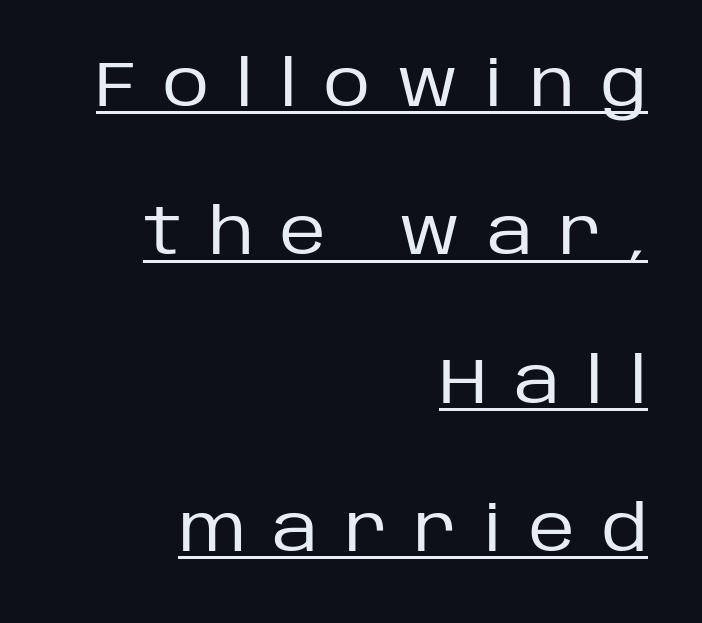
Q: Is the text bold? A: No.
Q: Is the text italic (slanted)? A: No, it is upright.
Q: Is the typeface a serif or a sans-serif typeface? A: Sans-serif.
Q: Is the text underlined? A: Yes.
Q: How is the paragraph aligned? A: Right-aligned.
Q: Is the spacing between letters normal or unusually wide? A: Unusually wide.
Q: Is the spacing between lines tight, normal or loose? A: Loose.
Q: Width (condensed, normal, or wide)? A: Normal.
Q: Stroke contrast? A: Low.
Q: x-height? A: Large.
Q: Monospaced? A: No.
